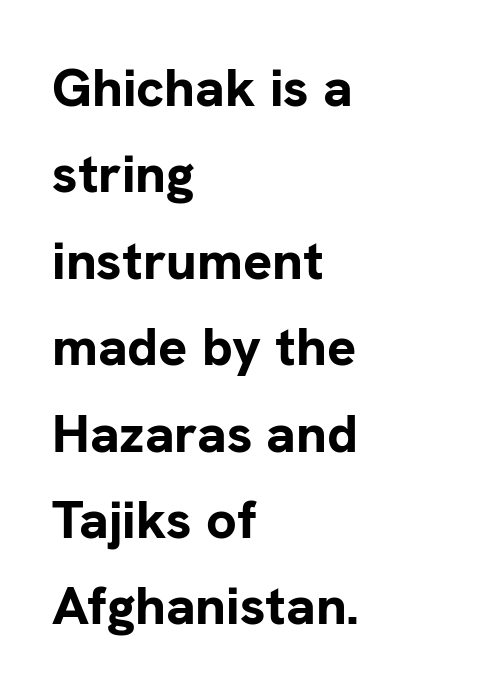
The image shows 54 px bold sans-serif type, upright; set left-aligned, normal line spacing (1.6x), normal letter spacing, not underlined; low stroke contrast and a medium x-height.
